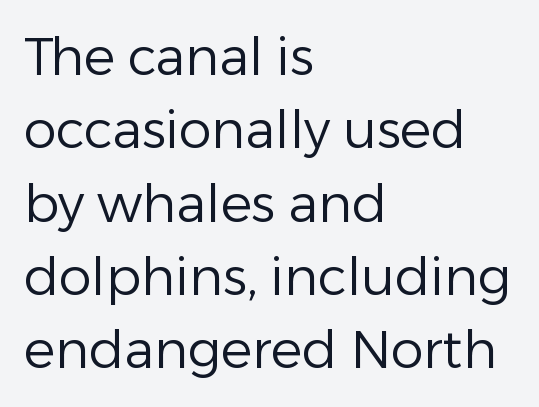
{"serif": "no", "italic": "no", "bold": "no", "weight": "regular", "width": "normal", "stroke_contrast": "low", "x_height": "medium", "monospaced": "no", "underline": "no", "align": "left", "line_spacing": "normal", "line_spacing_ratio": 1.41, "letter_spacing": "normal", "letter_spacing_em": 0.0, "glyph_px": 52}
